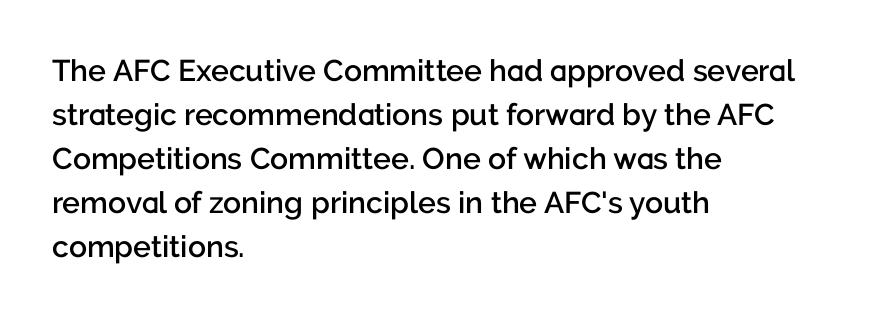
Lines of text with bare space underneath. Is this a sans? Yes — the strokes have no serifs. Leading matches the norm, producing a regular column. Default kerning and tracking; the words read as compact shapes. Moderately thickened strokes mark this as semibold type.
